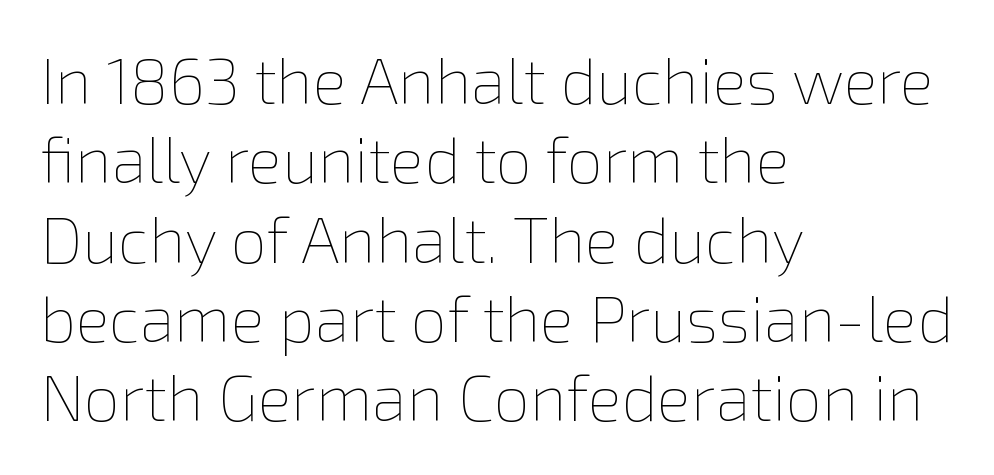
The baseline area is clear. Varying glyph widths throughout — classic text-font behaviour. The axis of the letterforms is exactly vertical. Default kerning and tracking; the words read as compact shapes. Alignment: flush left.
